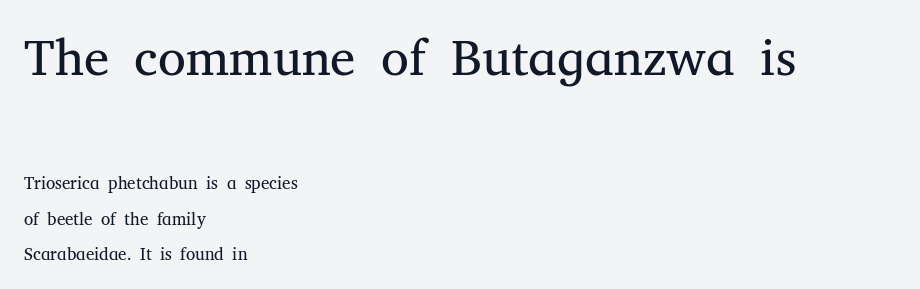
{"serif": "yes", "italic": "no", "bold": "no", "weight": "regular", "width": "normal", "stroke_contrast": "medium", "x_height": "medium", "monospaced": "no", "underline": "no", "align": "left", "line_spacing": "loose", "line_spacing_ratio": 2.1, "letter_spacing": "normal", "letter_spacing_em": 0.0, "larger_block": "first", "size_ratio": 3.0, "glyph_px": 51}
